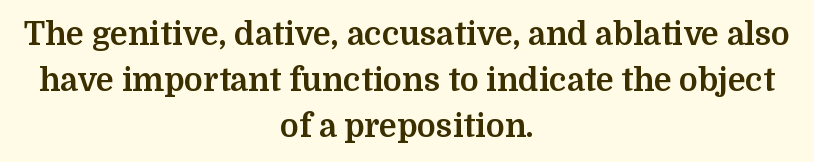
Horizontal alignment here is central, giving a formal, balanced look. Each word holds together tightly as a unit, with standard inter-letter gaps. These lines carry a lot of weight — the face is fully bold. The space directly below the letters is spotless. The font's upright variant was chosen for this text. The rendering uses natural spacing where letterforms have individual widths.
